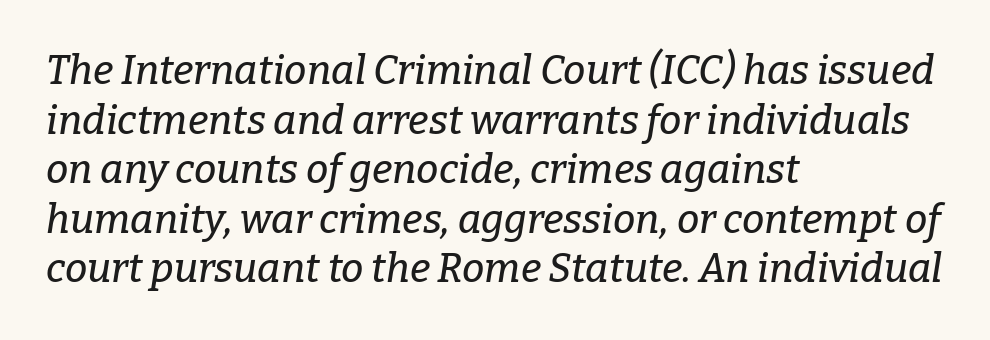
{"serif": "yes", "italic": "yes", "lean": "right", "slant_degrees": 9, "width": "normal", "stroke_contrast": "low", "x_height": "medium", "monospaced": "no", "underline": "no", "align": "left", "line_spacing_ratio": 1.24, "letter_spacing": "normal", "letter_spacing_em": 0.0, "glyph_px": 40}
